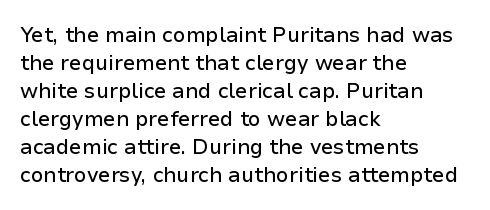
The image shows 21 px text type, upright; set left-aligned, normal line spacing (1.33x), normal letter spacing, not underlined.
